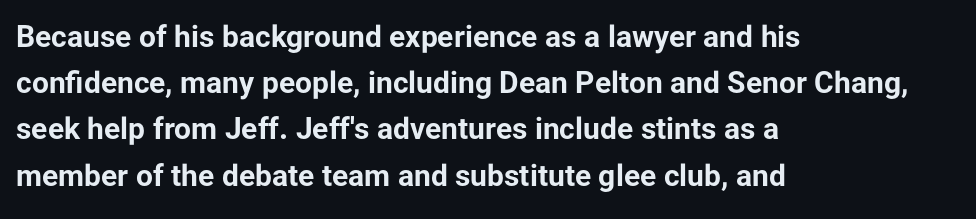
The image shows 30 px bold sans-serif type, upright; set left-aligned, normal line spacing (1.54x), normal letter spacing, not underlined; low stroke contrast and a medium x-height.
